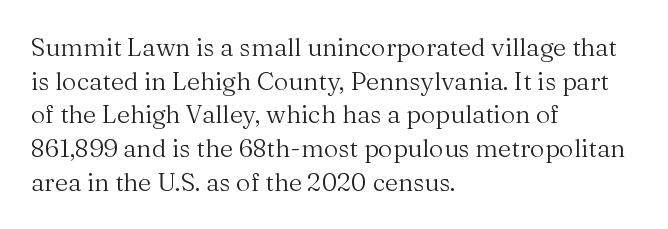
Q: Is the text bold? A: No.
Q: Is the text italic (slanted)? A: No, it is upright.
Q: Is the text underlined? A: No.
Q: How is the paragraph aligned? A: Left-aligned.
Q: Is the spacing between letters normal or unusually wide? A: Normal.
Q: Is the spacing between lines tight, normal or loose? A: Normal.
